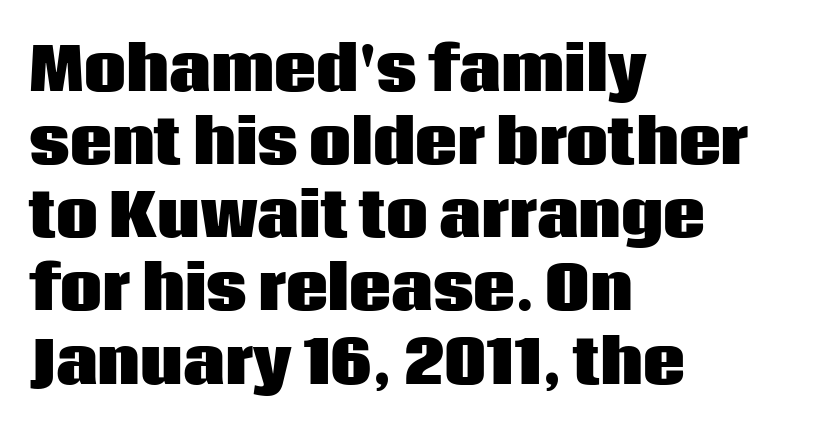
Q: Is the text bold? A: Yes.
Q: Is the text italic (slanted)? A: No, it is upright.
Q: Is the typeface a serif or a sans-serif typeface? A: Sans-serif.
Q: Is the text underlined? A: No.
Q: How is the paragraph aligned? A: Left-aligned.
Q: Is the spacing between letters normal or unusually wide? A: Normal.
Q: Width (condensed, normal, or wide)? A: Normal.
Q: Stroke contrast? A: Low.
Q: x-height? A: Large.
Q: Monospaced? A: No.
